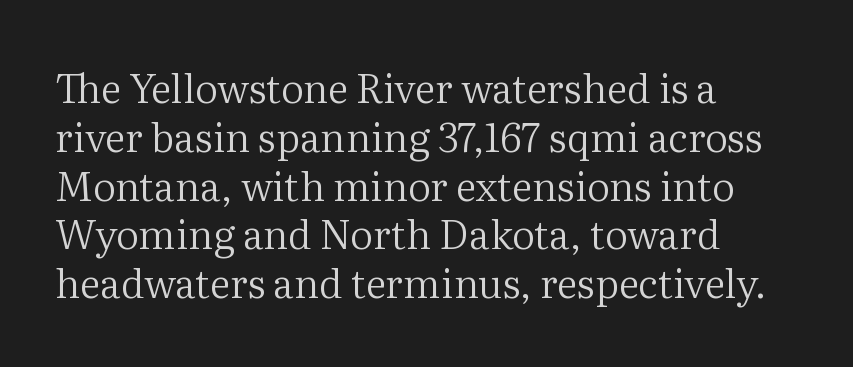
Q: Is the text bold? A: No.
Q: Is the text italic (slanted)? A: No, it is upright.
Q: Is the typeface a serif or a sans-serif typeface? A: Serif.
Q: Is the text underlined? A: No.
Q: How is the paragraph aligned? A: Left-aligned.
Q: Is the spacing between letters normal or unusually wide? A: Normal.
Q: Width (condensed, normal, or wide)? A: Normal.
Q: Stroke contrast? A: Medium.
Q: x-height? A: Medium.
Q: Monospaced? A: No.
